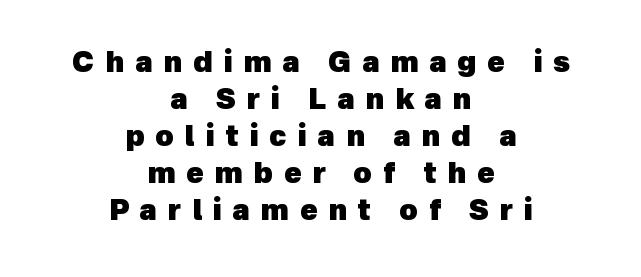
Look at the tracking — it's clearly loosened, letters drifting apart. Alignment: centered. Typographically, this falls in the sans-serif category. Is the type bold? Yes — the strokes are clearly thick and heavy. Descenders are the only things crossing below the line.
